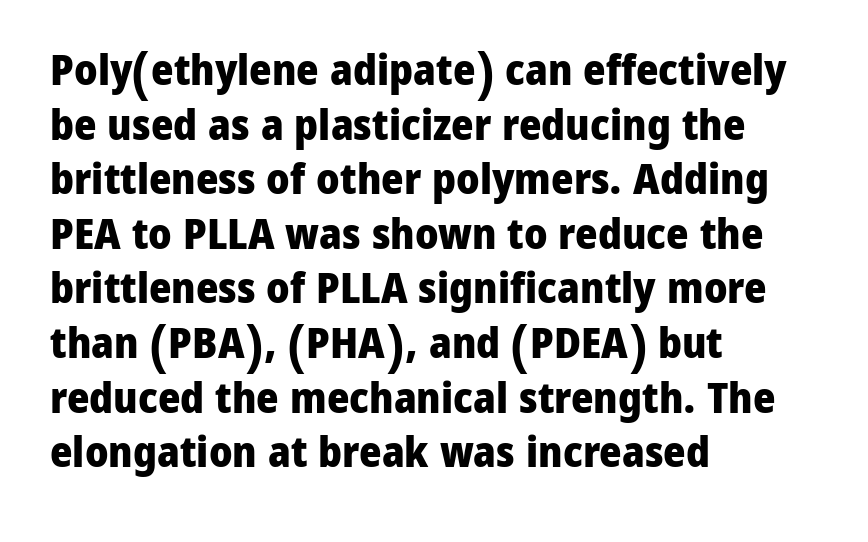
The image shows 43 px heavy sans-serif type, upright; set left-aligned, normal line spacing (1.27x), normal letter spacing, not underlined; low stroke contrast and a medium x-height.
